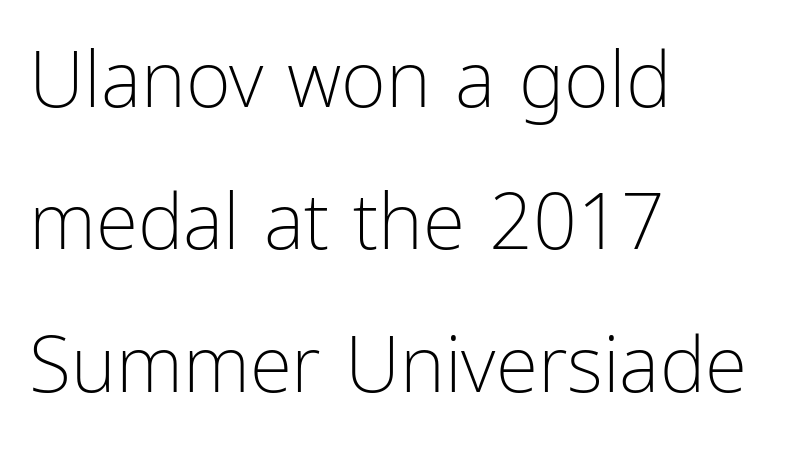
Q: Is the text bold? A: No.
Q: Is the text italic (slanted)? A: No, it is upright.
Q: Is the typeface a serif or a sans-serif typeface? A: Sans-serif.
Q: Is the text underlined? A: No.
Q: How is the paragraph aligned? A: Left-aligned.
Q: Is the spacing between letters normal or unusually wide? A: Normal.
Q: Width (condensed, normal, or wide)? A: Condensed.
Q: Stroke contrast? A: Low.
Q: x-height? A: Medium.
Q: Monospaced? A: No.
